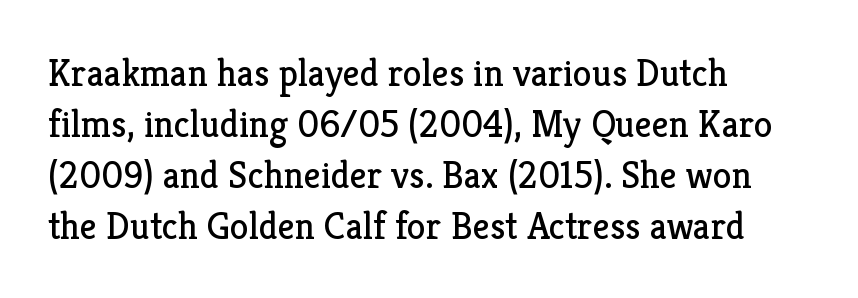
Q: Is the text bold? A: No.
Q: Is the text italic (slanted)? A: No, it is upright.
Q: Is the typeface a serif or a sans-serif typeface? A: Serif.
Q: Is the text underlined? A: No.
Q: How is the paragraph aligned? A: Left-aligned.
Q: Is the spacing between letters normal or unusually wide? A: Normal.
Q: Is the spacing between lines tight, normal or loose? A: Normal.
Q: Width (condensed, normal, or wide)? A: Normal.
Q: Stroke contrast? A: Low.
Q: x-height? A: Medium.
Q: Monospaced? A: No.
